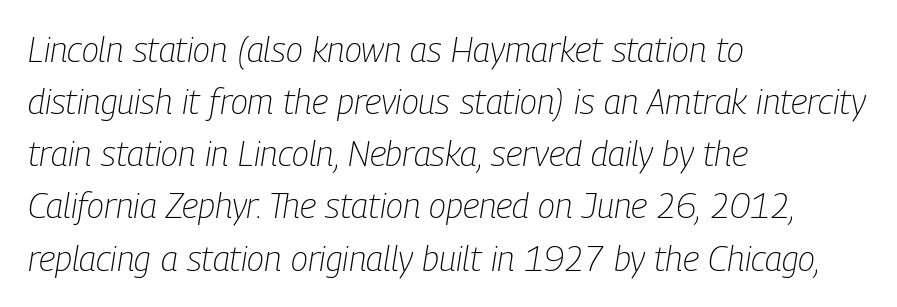
Decoration check: the copy has no underline. Glyph-to-glyph distance matches everyday printed text. Designer's note — italics engaged. Vertical stems look standard width or narrower in stroke.
